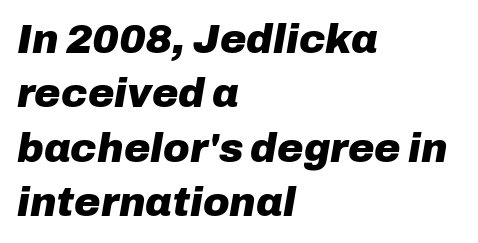
Q: Is the text bold? A: Yes.
Q: Is the text italic (slanted)? A: Yes, it leans right by about 10 degrees.
Q: Is the text underlined? A: No.
Q: How is the paragraph aligned? A: Left-aligned.
Q: Is the spacing between letters normal or unusually wide? A: Normal.
Q: Is the spacing between lines tight, normal or loose? A: Normal.
Q: Width (condensed, normal, or wide)? A: Normal.
Q: Stroke contrast? A: Low.
Q: x-height? A: Medium.
Q: Monospaced? A: No.
